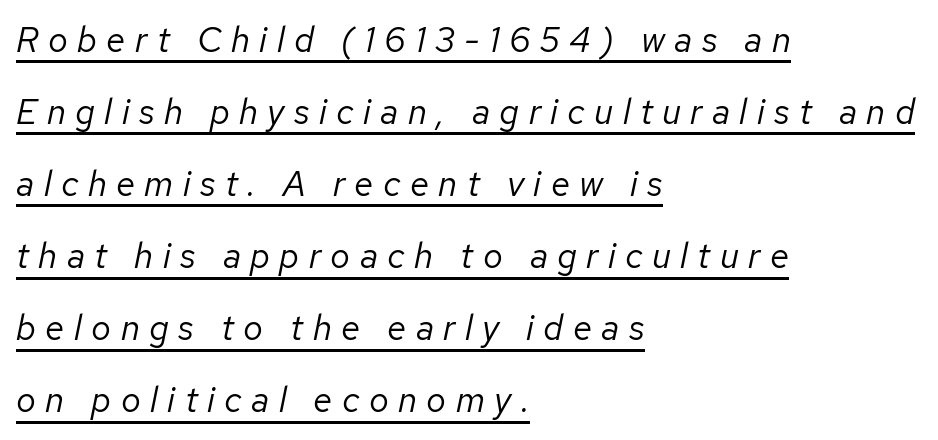
Q: Is the text bold? A: No.
Q: Is the text italic (slanted)? A: Yes, it leans right by about 12 degrees.
Q: Is the text underlined? A: Yes.
Q: How is the paragraph aligned? A: Left-aligned.
Q: Is the spacing between letters normal or unusually wide? A: Unusually wide.
Q: Is the spacing between lines tight, normal or loose? A: Loose.
Q: Width (condensed, normal, or wide)? A: Normal.
Q: Stroke contrast? A: Low.
Q: x-height? A: Medium.
Q: Monospaced? A: No.
